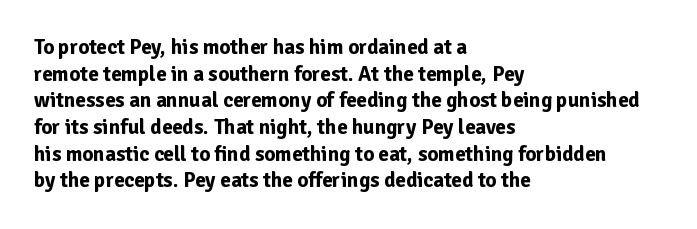
Honestly, the row spacing looks completely unremarkable. Posture: upright roman. Plenty of ink on the page — the face is bold. Typeset ragged right — the left edge is the straight one.
